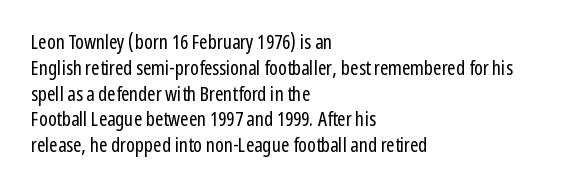
{"italic": "no", "bold": "no", "underline": "no", "align": "left", "line_spacing": "normal", "line_spacing_ratio": 1.29, "letter_spacing": "normal", "letter_spacing_em": 0.0, "glyph_px": 20}
